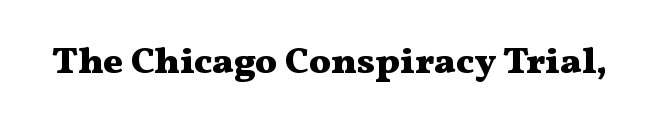
Weight: bold. Nothing unusual about the tracking: characters are spaced as the font intends. In terms of posture, this sample is upright. Just letters on the line, the space beneath them empty. Note the varied advance widths — an 'i' is clearly narrower than an 'm'. The rendering shows small feet on the letterforms — a serif design.
